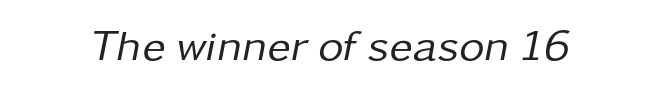
Beneath every word, the page is bare. Looks like regular typesetting: each glyph gets only the width it needs. The lettering tilts uniformly, giving the passage an italic look. A light-to-regular cut is what we see here. You could call the tracking neutral — neither tight nor loose.
